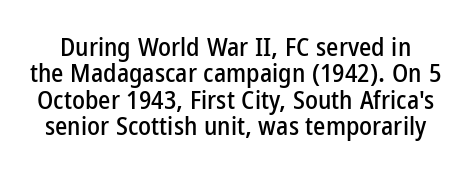
The image shows 26 px text type, upright; set tight line spacing (1.01x), normal letter spacing, not underlined.
